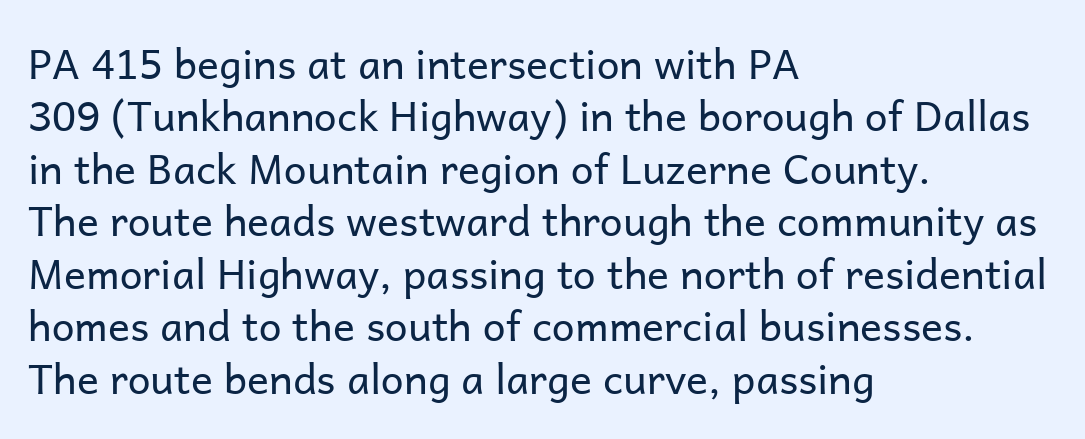
Q: Is the text bold? A: No.
Q: Is the text italic (slanted)? A: No, it is upright.
Q: Is the typeface a serif or a sans-serif typeface? A: Sans-serif.
Q: Is the text underlined? A: No.
Q: How is the paragraph aligned? A: Left-aligned.
Q: Is the spacing between letters normal or unusually wide? A: Normal.
Q: Is the spacing between lines tight, normal or loose? A: Normal.
Q: Width (condensed, normal, or wide)? A: Normal.
Q: Stroke contrast? A: Low.
Q: x-height? A: Medium.
Q: Monospaced? A: No.
